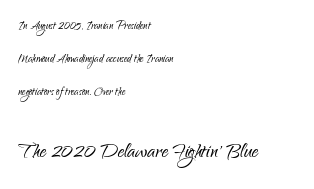
{"bold": "no", "underline": "no", "align": "left", "line_spacing": "loose", "line_spacing_ratio": 2.34, "letter_spacing": "normal", "letter_spacing_em": 0.0, "larger_block": "second", "size_ratio": 1.86, "glyph_px": 26}
